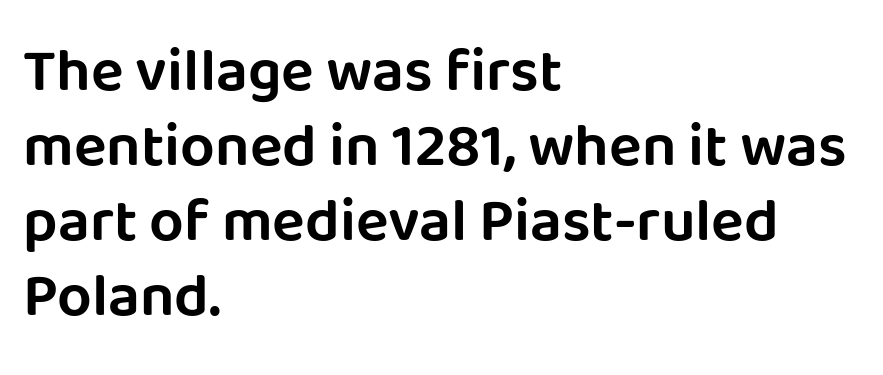
Q: Is the text italic (slanted)? A: No, it is upright.
Q: Is the typeface a serif or a sans-serif typeface? A: Sans-serif.
Q: Is the text underlined? A: No.
Q: How is the paragraph aligned? A: Left-aligned.
Q: Is the spacing between letters normal or unusually wide? A: Normal.
Q: Width (condensed, normal, or wide)? A: Normal.
Q: Stroke contrast? A: Low.
Q: x-height? A: Large.
Q: Monospaced? A: No.
